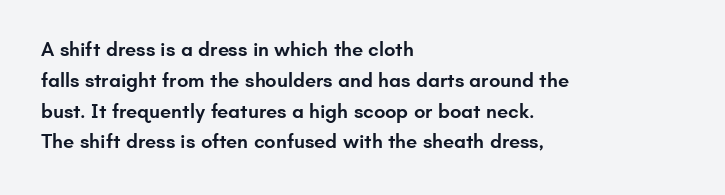
{"italic": "no", "bold": "semi", "underline": "no", "align": "left", "line_spacing": "normal", "line_spacing_ratio": 1.54, "letter_spacing": "normal", "letter_spacing_em": 0.0, "glyph_px": 20}
